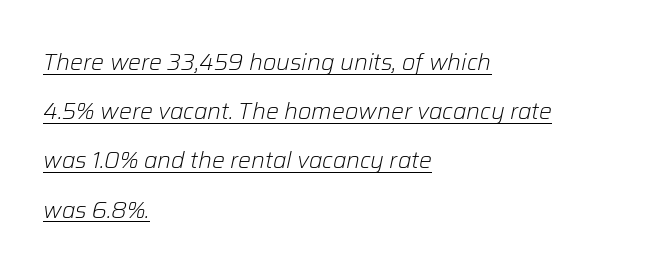
The image shows 23 px text type, italic (leaning right); set left-aligned, loose line spacing (2.14x), normal letter spacing, underlined.
